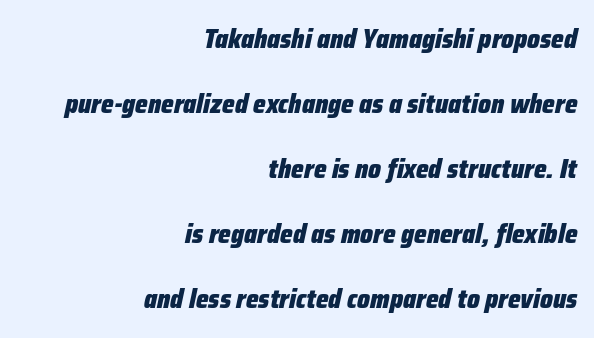
The lines in this sample share a right terminus and differ only in where they begin. Horizontal bands of white between lines are thick stripes. Descenders are the only things crossing below the line. These words are printed bold, with thick strokes throughout. The passage shown has conventional tracking throughout. Quick note: italic.
